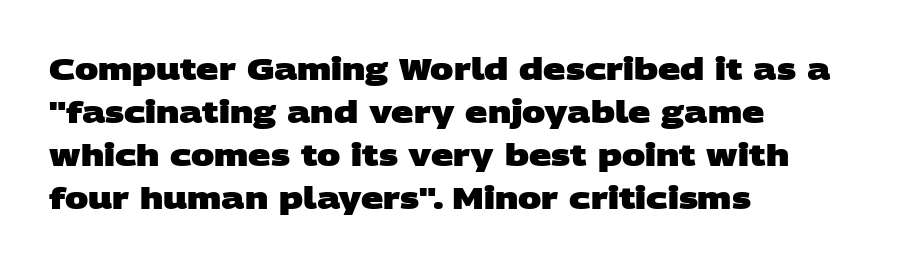
{"serif": "no", "bold": "yes", "weight": "heavy", "width": "wide", "stroke_contrast": "low", "x_height": "large", "monospaced": "no", "underline": "no", "align": "left", "line_spacing": "normal", "line_spacing_ratio": 1.39, "letter_spacing": "normal", "letter_spacing_em": 0.0, "glyph_px": 31}
